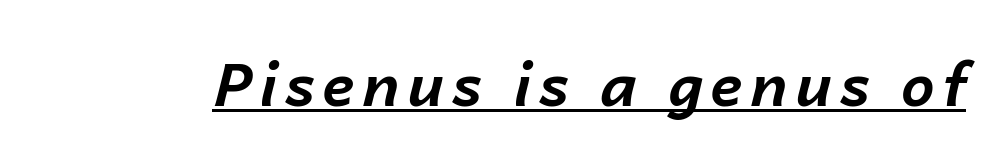
{"italic": "yes", "lean": "right", "slant_degrees": 14, "bold": "yes", "weight": "bold", "width": "normal", "stroke_contrast": "low", "x_height": "medium", "monospaced": "no", "underline": "yes", "glyph_px": 60}
